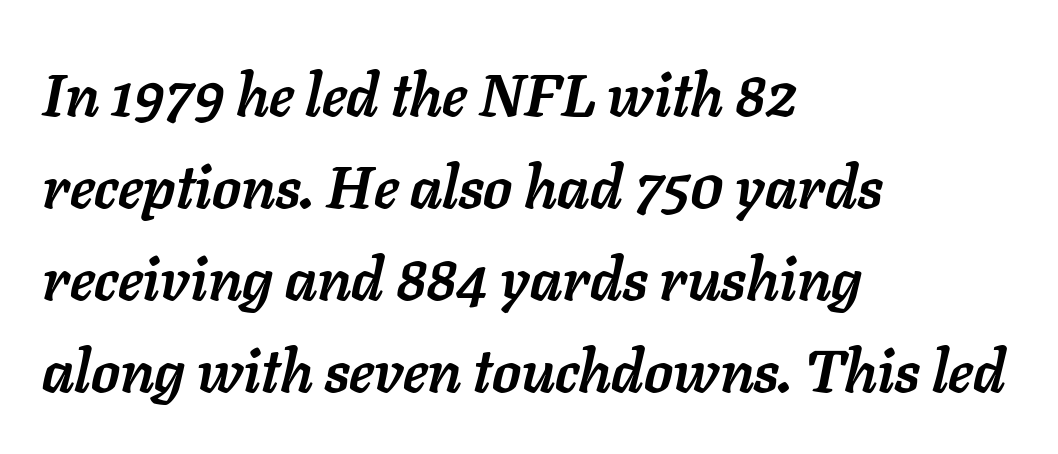
The text block is weighted toward the left margin, trailing off unevenly rightward. These words are printed bold, with thick strokes throughout. Just letters on the line, the space beneath them empty. Style check: oblique.
